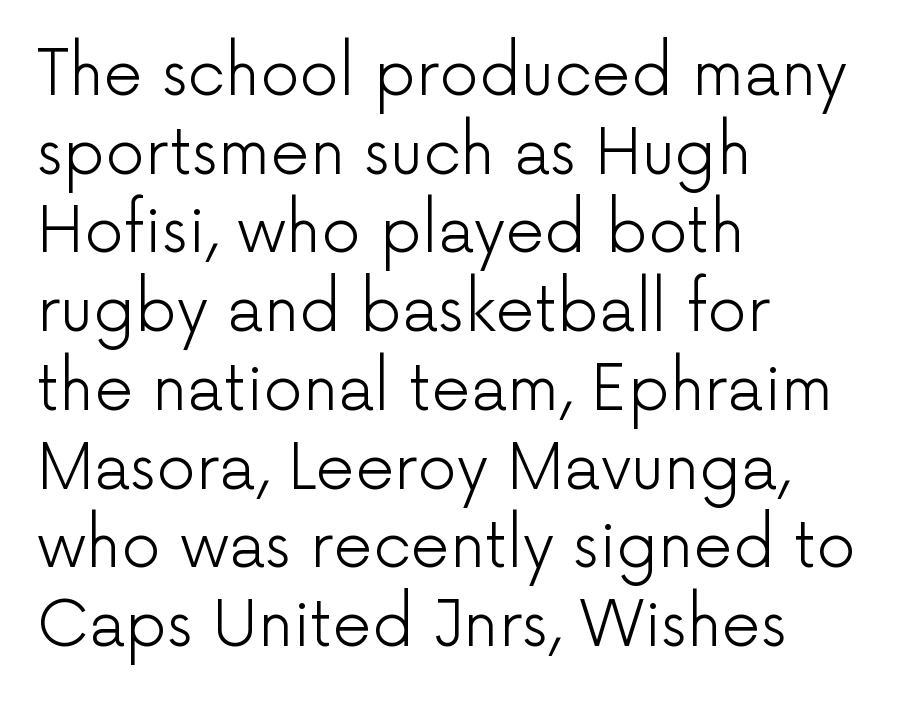
Q: Is the text bold? A: No.
Q: Is the text italic (slanted)? A: No, it is upright.
Q: Is the typeface a serif or a sans-serif typeface? A: Sans-serif.
Q: Is the text underlined? A: No.
Q: How is the paragraph aligned? A: Left-aligned.
Q: Is the spacing between letters normal or unusually wide? A: Normal.
Q: Is the spacing between lines tight, normal or loose? A: Normal.
Q: Width (condensed, normal, or wide)? A: Normal.
Q: Stroke contrast? A: Low.
Q: x-height? A: Medium.
Q: Monospaced? A: No.
